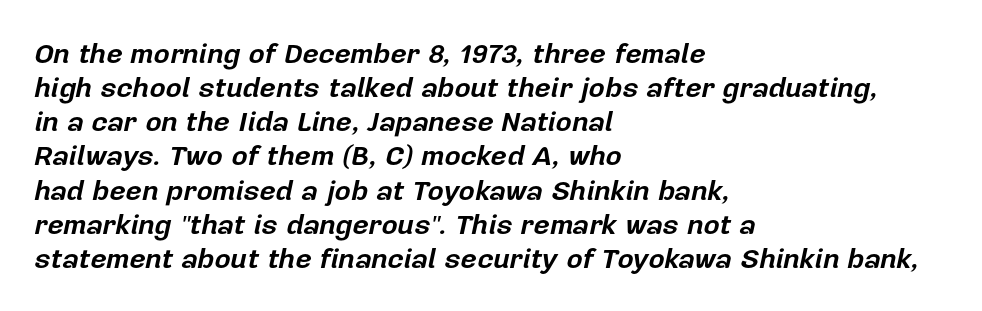
Q: Is the text bold? A: Yes.
Q: Is the text italic (slanted)? A: Yes, it leans right by about 12 degrees.
Q: Is the text underlined? A: No.
Q: How is the paragraph aligned? A: Left-aligned.
Q: Is the spacing between letters normal or unusually wide? A: Normal.
Q: Width (condensed, normal, or wide)? A: Normal.
Q: Stroke contrast? A: Low.
Q: x-height? A: Medium.
Q: Monospaced? A: No.
